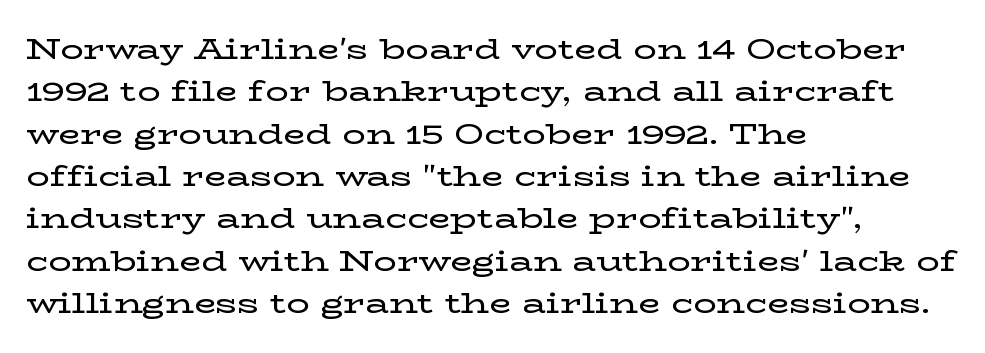
{"serif": "yes", "italic": "no", "width": "wide", "stroke_contrast": "low", "x_height": "medium", "monospaced": "no", "underline": "no", "align": "left", "line_spacing": "normal", "line_spacing_ratio": 1.46, "letter_spacing": "normal", "letter_spacing_em": 0.0, "glyph_px": 29}
